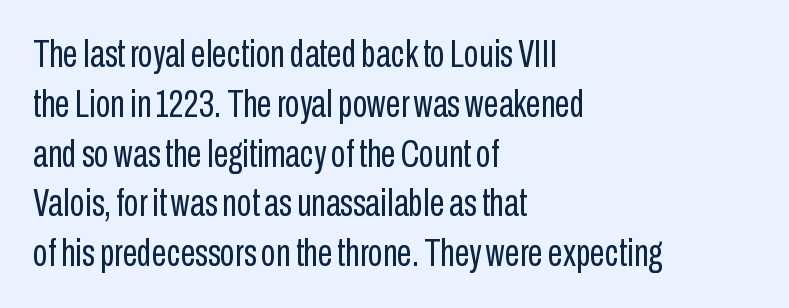
Q: Is the text bold? A: No.
Q: Is the text italic (slanted)? A: No, it is upright.
Q: Is the typeface a serif or a sans-serif typeface? A: Sans-serif.
Q: Is the text underlined? A: No.
Q: How is the paragraph aligned? A: Left-aligned.
Q: Is the spacing between letters normal or unusually wide? A: Normal.
Q: Is the spacing between lines tight, normal or loose? A: Normal.
Q: Width (condensed, normal, or wide)? A: Condensed.
Q: Stroke contrast? A: Low.
Q: x-height? A: Medium.
Q: Monospaced? A: No.
